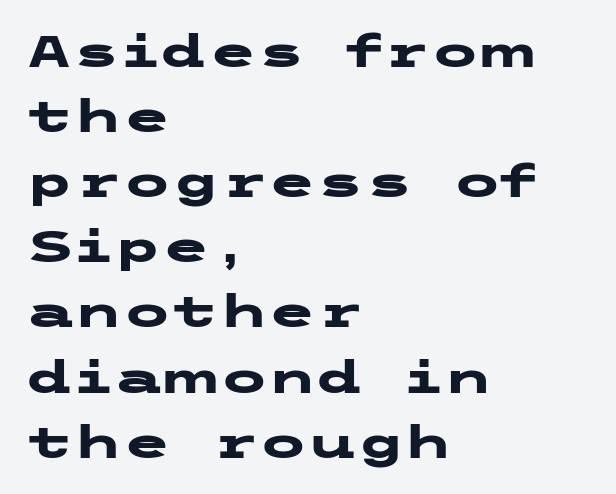
Q: Is the text bold? A: Yes.
Q: Is the text italic (slanted)? A: No, it is upright.
Q: Is the typeface a serif or a sans-serif typeface? A: Sans-serif.
Q: Is the text underlined? A: No.
Q: How is the paragraph aligned? A: Left-aligned.
Q: Is the spacing between letters normal or unusually wide? A: Normal.
Q: Is the spacing between lines tight, normal or loose? A: Normal.
Q: Width (condensed, normal, or wide)? A: Wide.
Q: Stroke contrast? A: Low.
Q: x-height? A: Medium.
